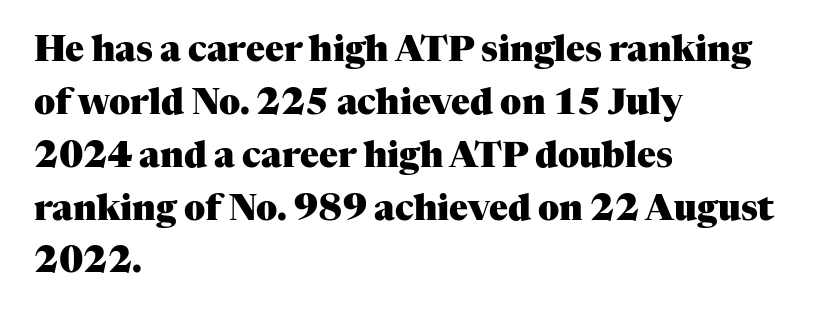
Q: Is the text bold? A: Yes.
Q: Is the text italic (slanted)? A: No, it is upright.
Q: Is the typeface a serif or a sans-serif typeface? A: Serif.
Q: Is the text underlined? A: No.
Q: How is the paragraph aligned? A: Left-aligned.
Q: Is the spacing between letters normal or unusually wide? A: Normal.
Q: Is the spacing between lines tight, normal or loose? A: Normal.
Q: Width (condensed, normal, or wide)? A: Normal.
Q: Stroke contrast? A: Medium.
Q: x-height? A: Medium.
Q: Monospaced? A: No.
